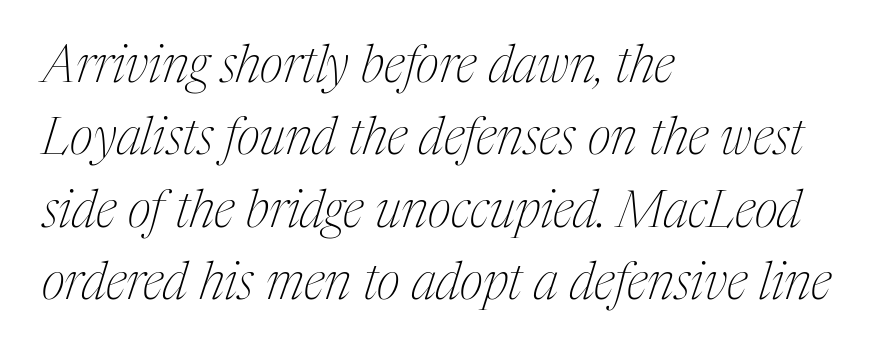
The image shows 51 px thin, condensed serif type, italic (leaning right); set left-aligned, normal line spacing (1.42x), normal letter spacing, not underlined; medium stroke contrast and a medium x-height.
